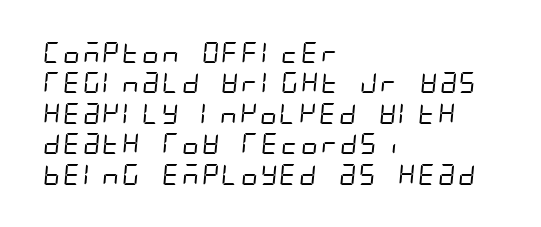
Q: Is the text bold? A: No.
Q: Is the text underlined? A: No.
Q: How is the paragraph aligned? A: Left-aligned.
Q: Is the spacing between letters normal or unusually wide? A: Normal.
Q: Is the spacing between lines tight, normal or loose? A: Normal.
